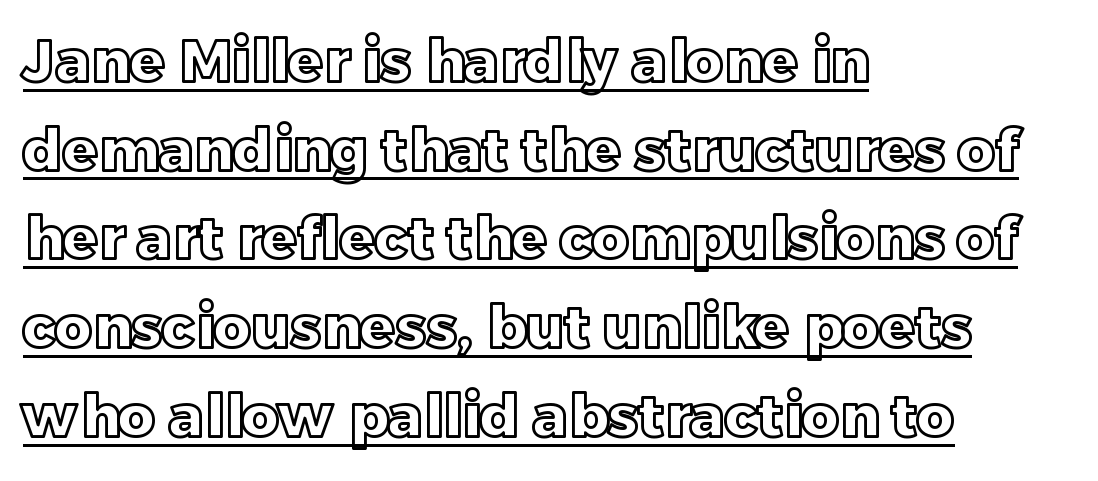
The image shows 58 px text type, upright; set left-aligned, normal line spacing (1.53x), normal letter spacing, underlined; a large x-height.
